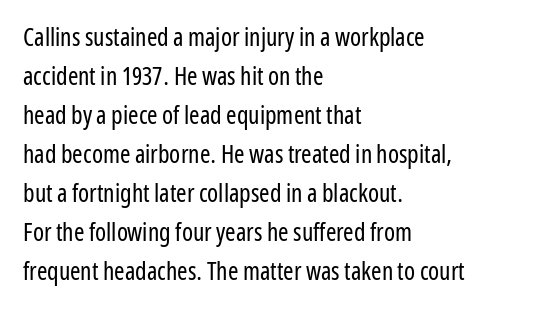
The image shows 25 px text type, upright; set left-aligned, normal line spacing (1.56x), normal letter spacing, not underlined.
